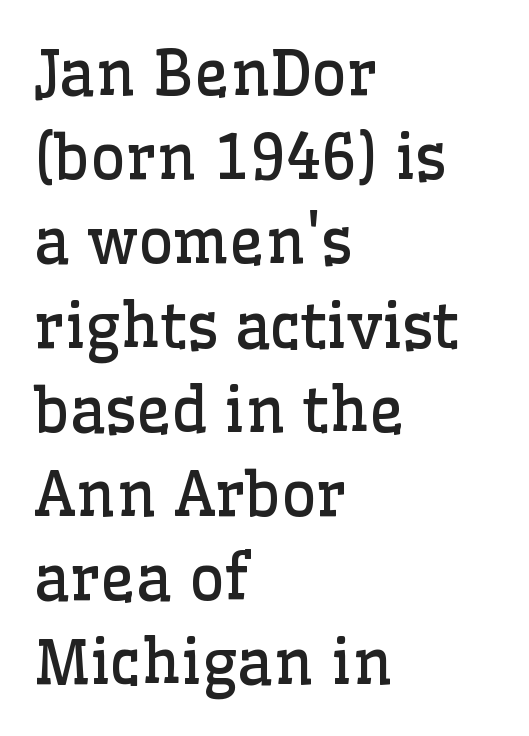
{"serif": "yes", "italic": "no", "bold": "no", "weight": "regular", "width": "normal", "stroke_contrast": "low", "x_height": "medium", "monospaced": "no", "underline": "no", "align": "left", "line_spacing": "normal", "line_spacing_ratio": 1.38, "letter_spacing": "normal", "letter_spacing_em": 0.0, "glyph_px": 61}
